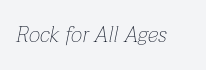
The image shows 22 px text type, italic (leaning right); set normal letter spacing, not underlined.
